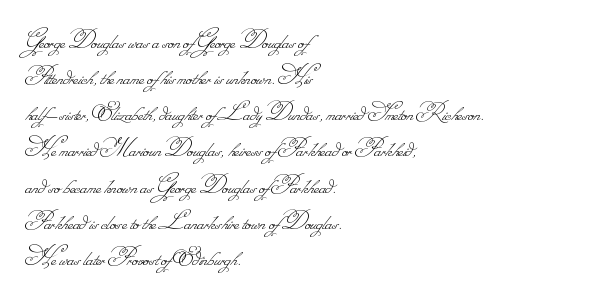
A normal amount of white space separates one row of letters from the next. Stems here are at most as thick as an everyday book face. A classic flush-left, rag-right setting is used for this passage. The zone under the glyphs is completely vacant.
